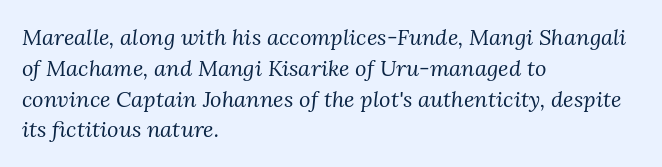
{"italic": "yes", "lean": "right", "slant_degrees": 3, "bold": "no", "underline": "no", "align": "left", "line_spacing": "normal", "line_spacing_ratio": 1.4, "letter_spacing": "normal", "letter_spacing_em": 0.0, "glyph_px": 22}
